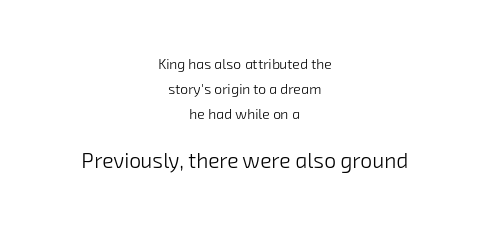
The image shows 21 px text type; set centered, line spacing 1.79x, normal letter spacing, not underlined; the second (bottom) block is 1.5x larger.
